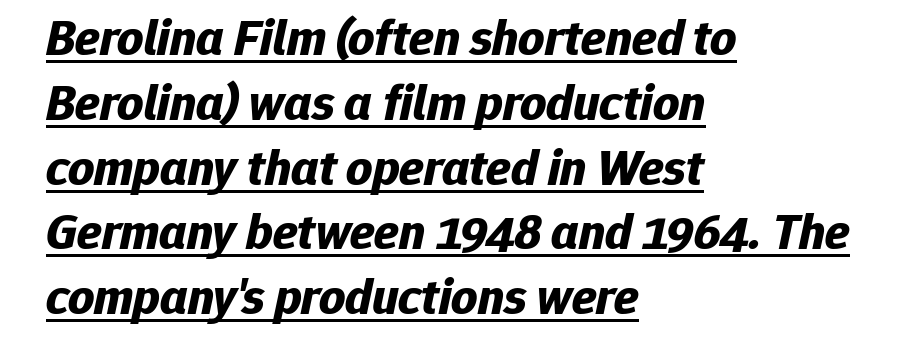
Interline gaps are of average width in this sample. The passage is arranged the way most books set body copy — flush left. Glance below the letters and you will spot a drawn line. The horizontal fit of the characters is conventional and even.
